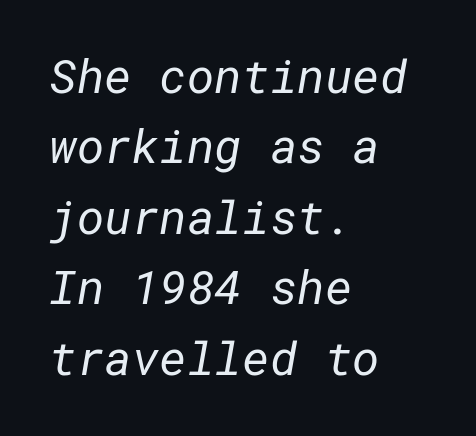
Q: Is the text bold? A: No.
Q: Is the typeface a serif or a sans-serif typeface? A: Sans-serif.
Q: Is the text underlined? A: No.
Q: How is the paragraph aligned? A: Left-aligned.
Q: Is the spacing between letters normal or unusually wide? A: Normal.
Q: Is the spacing between lines tight, normal or loose? A: Normal.
Q: Width (condensed, normal, or wide)? A: Normal.
Q: Stroke contrast? A: Low.
Q: x-height? A: Medium.
